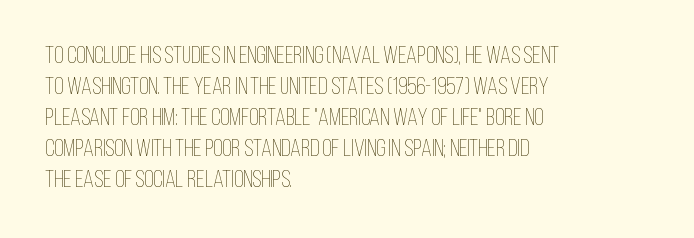
{"italic": "no", "bold": "no", "underline": "no", "align": "left", "line_spacing": "normal", "line_spacing_ratio": 1.29, "letter_spacing": "normal", "letter_spacing_em": 0.0, "glyph_px": 24}
